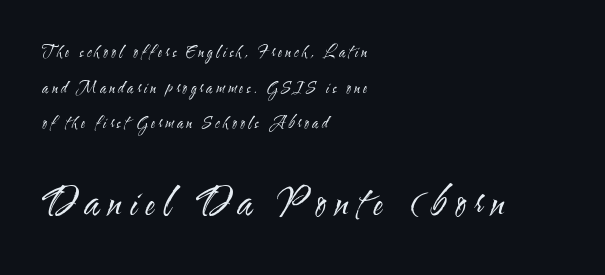
Alignment: flush left. Reading top to bottom, the characters get bigger at the block break. No letter is thick-stroked: the sample isn't bold. Are there feet on the stems? There aren't — it's a sans. One glance says open: line gaps are wider than usual.
